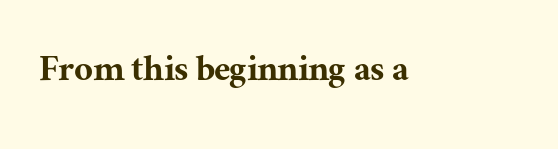
The area under the type is left untouched. Letter spacing: default. Posture: vertical. Check where the strokes stop: tiny serifs finish them off. Spacing verdict: proportional, widths tailored to each character.
